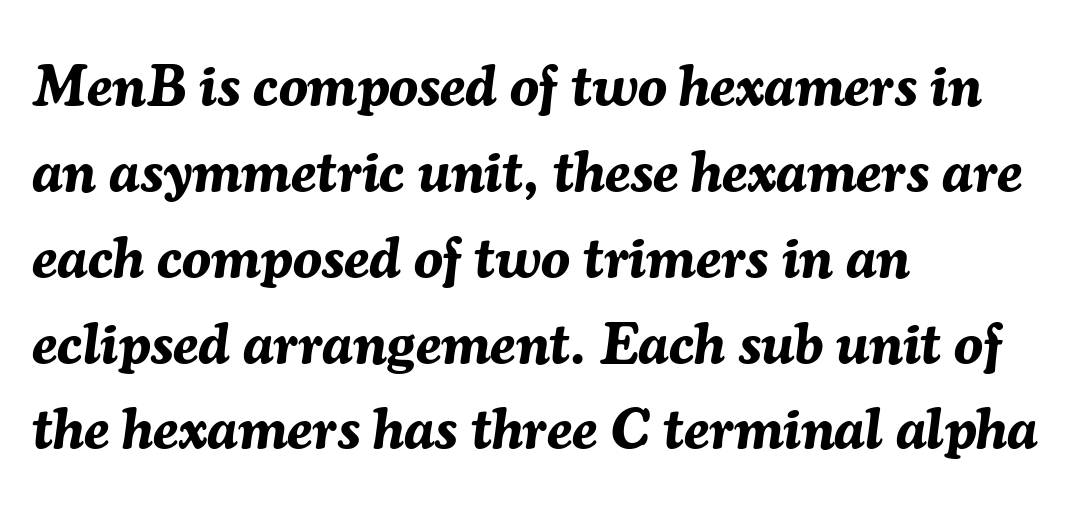
{"italic": "yes", "lean": "right", "slant_degrees": 7, "bold": "yes", "weight": "bold", "width": "normal", "stroke_contrast": "medium", "x_height": "medium", "monospaced": "no", "underline": "no", "align": "left", "line_spacing": "normal", "line_spacing_ratio": 1.48, "letter_spacing": "normal", "letter_spacing_em": 0.0, "glyph_px": 58}
